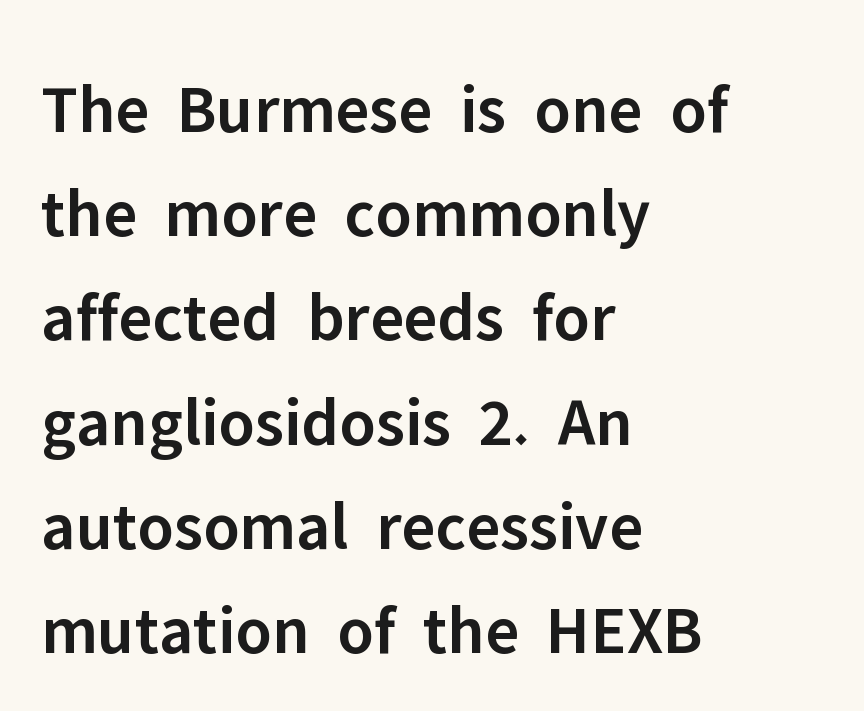
Q: Is the text bold? A: Semi-bold.
Q: Is the text italic (slanted)? A: No, it is upright.
Q: Is the typeface a serif or a sans-serif typeface? A: Sans-serif.
Q: Is the text underlined? A: No.
Q: How is the paragraph aligned? A: Left-aligned.
Q: Is the spacing between letters normal or unusually wide? A: Normal.
Q: Is the spacing between lines tight, normal or loose? A: Normal.
Q: Width (condensed, normal, or wide)? A: Normal.
Q: Stroke contrast? A: Low.
Q: x-height? A: Medium.
Q: Monospaced? A: No.
